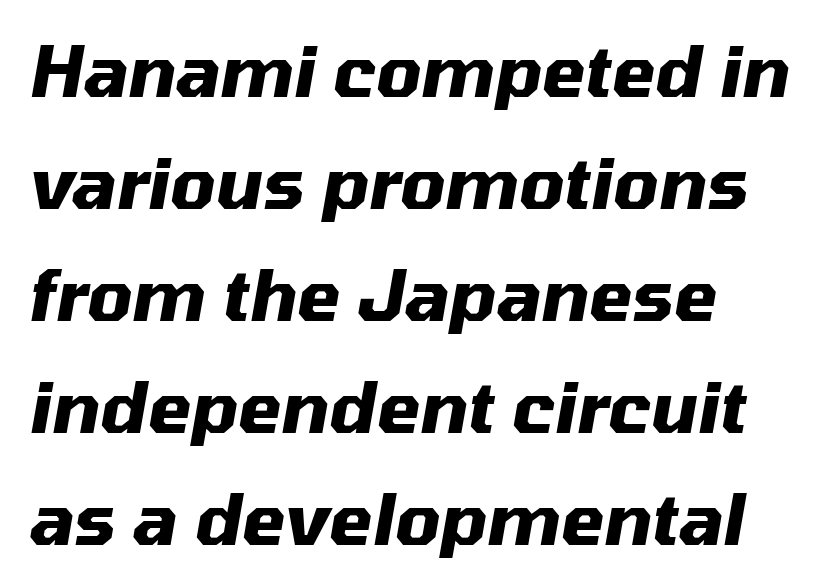
Q: Is the text bold? A: Yes.
Q: Is the text italic (slanted)? A: Yes, it leans right by about 10 degrees.
Q: Is the text underlined? A: No.
Q: How is the paragraph aligned? A: Left-aligned.
Q: Is the spacing between letters normal or unusually wide? A: Normal.
Q: Is the spacing between lines tight, normal or loose? A: Normal.
Q: Width (condensed, normal, or wide)? A: Normal.
Q: Stroke contrast? A: Medium.
Q: x-height? A: Medium.
Q: Monospaced? A: No.
